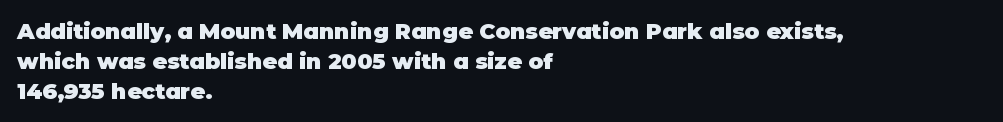
Italic: no, the glyphs are upright roman. Standard letterfit; no display-style spreading of the glyphs. Glance below the letters and you will spot only blank space. Its strokes are broad and dark, the hallmark of bold type.
